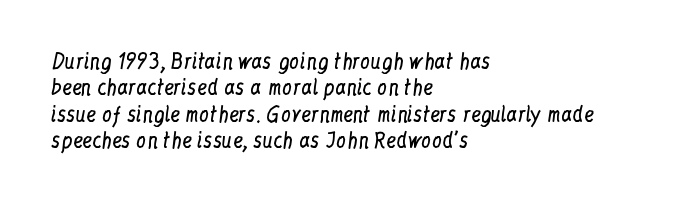
Q: Is the text bold? A: No.
Q: Is the text italic (slanted)? A: Yes.
Q: Is the text underlined? A: No.
Q: How is the paragraph aligned? A: Left-aligned.
Q: Is the spacing between letters normal or unusually wide? A: Normal.
Q: Is the spacing between lines tight, normal or loose? A: Normal.
